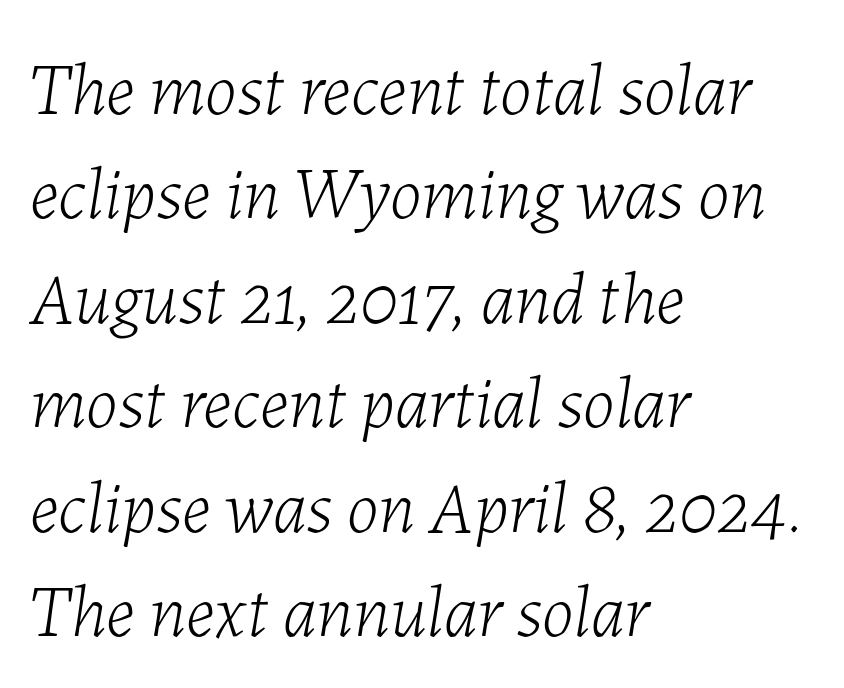
{"italic": "yes", "lean": "right", "slant_degrees": 7, "bold": "no", "weight": "light", "width": "normal", "stroke_contrast": "low", "x_height": "medium", "monospaced": "no", "underline": "no", "align": "left", "line_spacing": "normal", "line_spacing_ratio": 1.43, "letter_spacing": "normal", "letter_spacing_em": 0.0, "glyph_px": 73}
